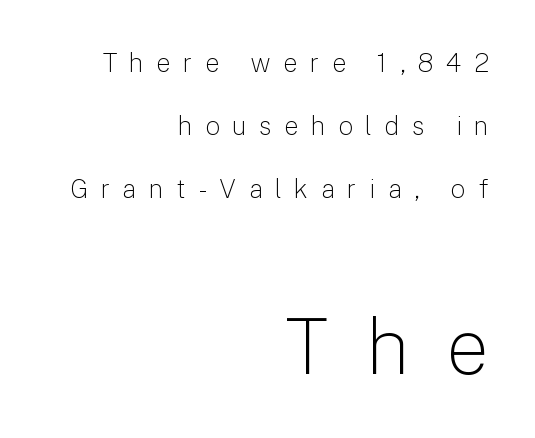
Q: Is the text bold? A: No.
Q: Is the text italic (slanted)? A: No, it is upright.
Q: Is the typeface a serif or a sans-serif typeface? A: Sans-serif.
Q: Is the text underlined? A: No.
Q: How is the paragraph aligned? A: Right-aligned.
Q: Is the spacing between letters normal or unusually wide? A: Unusually wide.
Q: Is the spacing between lines tight, normal or loose? A: Loose.
Q: Which block of text is set in a larger size, the first (top) or the second (bottom)? A: The second (bottom) one.
Q: Width (condensed, normal, or wide)? A: Normal.
Q: Stroke contrast? A: Low.
Q: x-height? A: Medium.
Q: Monospaced? A: No.
